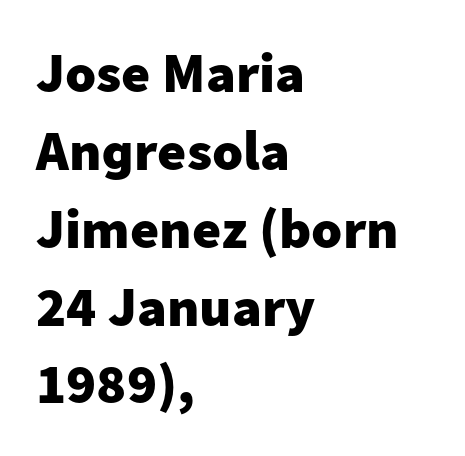
Words appear dense and cohesive because spacing is normal. The text was rendered using a sans face with plain stroke endings. The baseline area is clear. The rendering uses a moderate line-height, typical for paragraphs.
